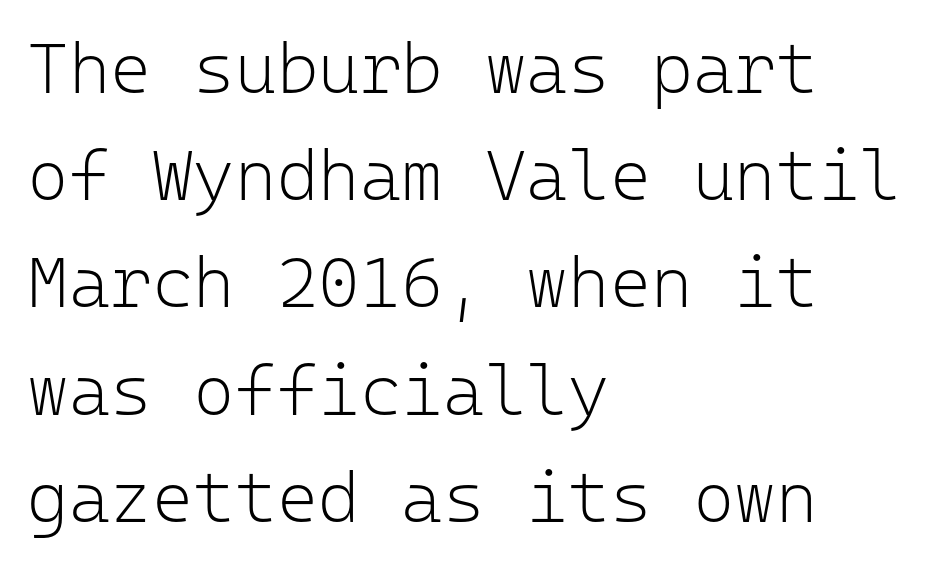
{"serif": "no", "italic": "no", "bold": "no", "weight": "light", "width": "normal", "stroke_contrast": "low", "x_height": "medium", "monospaced": "yes", "underline": "no", "align": "left", "line_spacing": "normal", "line_spacing_ratio": 1.51, "letter_spacing": "normal", "letter_spacing_em": 0.0, "glyph_px": 71}
